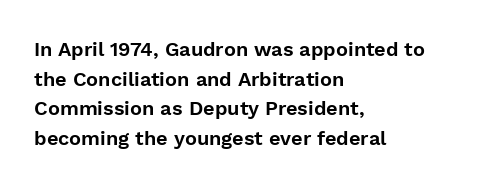
{"italic": "no", "underline": "no", "align": "left", "line_spacing": "normal", "line_spacing_ratio": 1.48, "letter_spacing": "normal", "letter_spacing_em": 0.0, "glyph_px": 20}
